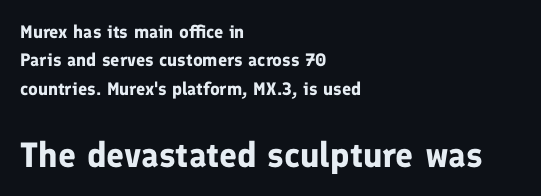
{"serif": "no", "italic": "no", "bold": "yes", "weight": "bold", "width": "normal", "stroke_contrast": "low", "x_height": "medium", "monospaced": "no", "underline": "no", "align": "left", "line_spacing": "normal", "line_spacing_ratio": 1.57, "letter_spacing": "normal", "letter_spacing_em": 0.0, "larger_block": "second", "size_ratio": 1.94, "glyph_px": 35}
